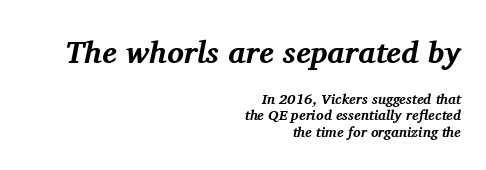
{"serif": "yes", "italic": "yes", "lean": "right", "slant_degrees": 11, "bold": "yes", "weight": "bold", "width": "normal", "stroke_contrast": "medium", "x_height": "medium", "monospaced": "no", "underline": "no", "align": "right", "line_spacing_ratio": 1.19, "letter_spacing": "normal", "letter_spacing_em": 0.0, "larger_block": "first", "size_ratio": 2.21, "glyph_px": 31}
